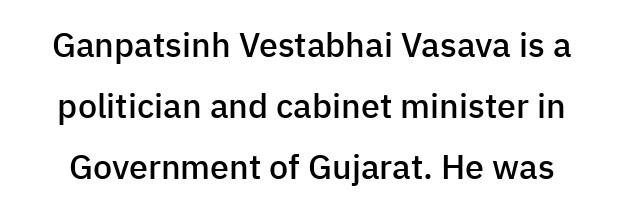
{"serif": "no", "italic": "no", "bold": "semi", "weight": "semibold", "width": "normal", "stroke_contrast": "low", "x_height": "medium", "monospaced": "no", "underline": "no", "line_spacing_ratio": 1.8, "letter_spacing": "normal", "letter_spacing_em": 0.0, "glyph_px": 34}
